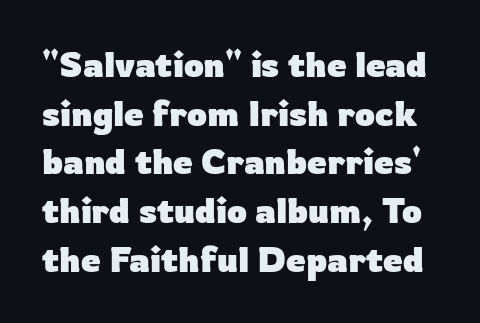
{"serif": "no", "italic": "no", "bold": "yes", "weight": "heavy", "width": "normal", "stroke_contrast": "low", "x_height": "medium", "monospaced": "no", "underline": "no", "line_spacing": "normal", "line_spacing_ratio": 1.39, "letter_spacing": "normal", "letter_spacing_em": 0.0, "glyph_px": 35}
